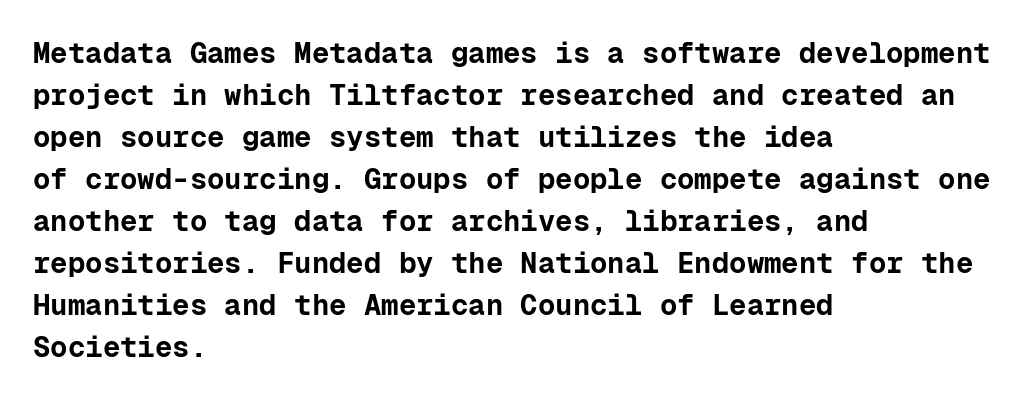
The image shows 29 px bold sans-serif type, upright, monospaced; set left-aligned, normal line spacing (1.45x), normal letter spacing, not underlined; low stroke contrast and a medium x-height.
